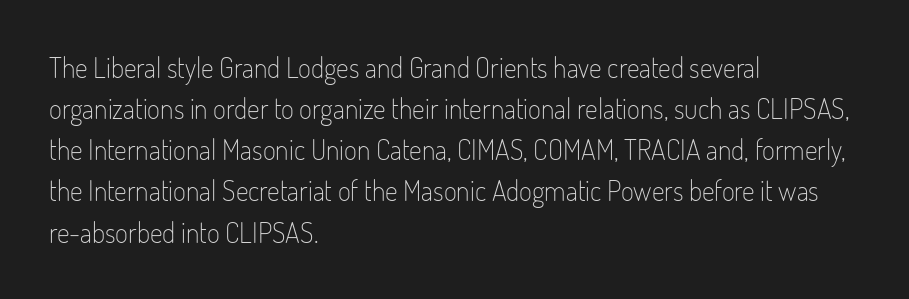
{"serif": "no", "italic": "no", "bold": "no", "weight": "light", "width": "condensed", "stroke_contrast": "low", "x_height": "small", "monospaced": "no", "underline": "no", "align": "left", "line_spacing": "normal", "line_spacing_ratio": 1.47, "letter_spacing": "normal", "letter_spacing_em": 0.0, "glyph_px": 28}
